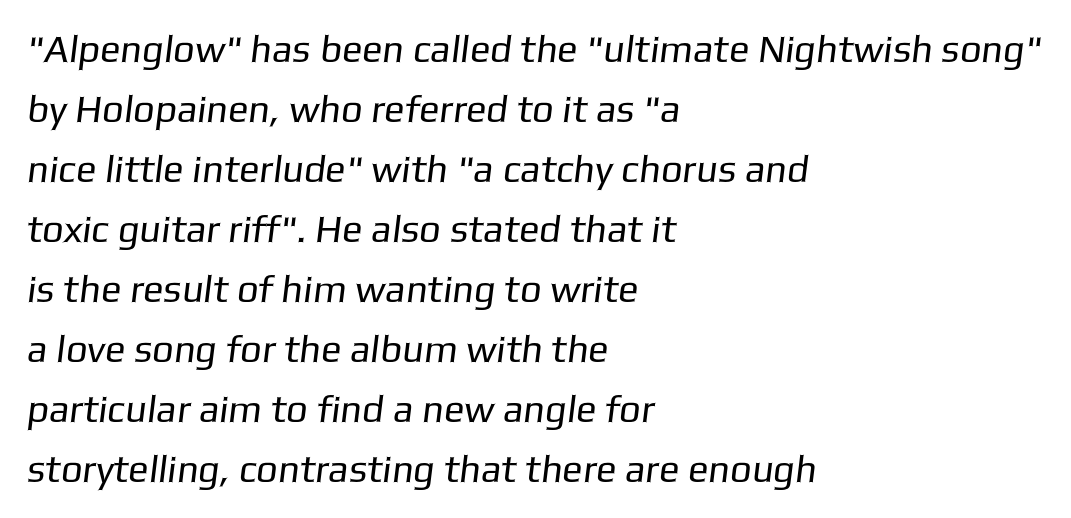
{"serif": "no", "bold": "no", "weight": "regular", "width": "normal", "stroke_contrast": "low", "x_height": "medium", "monospaced": "no", "underline": "no", "align": "left", "line_spacing": "normal", "line_spacing_ratio": 1.58, "letter_spacing": "normal", "letter_spacing_em": 0.0, "glyph_px": 38}
